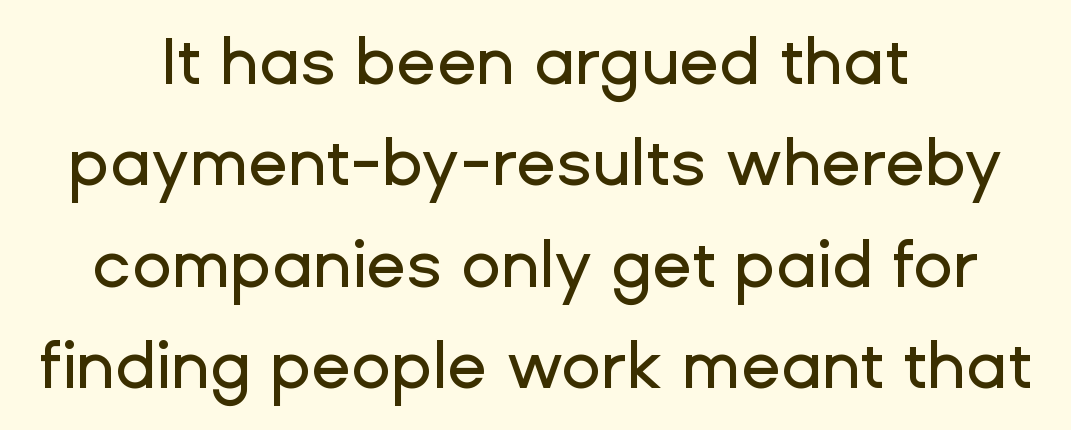
Q: Is the text italic (slanted)? A: No, it is upright.
Q: Is the typeface a serif or a sans-serif typeface? A: Sans-serif.
Q: Is the text underlined? A: No.
Q: How is the paragraph aligned? A: Centered.
Q: Is the spacing between letters normal or unusually wide? A: Normal.
Q: Is the spacing between lines tight, normal or loose? A: Normal.
Q: Width (condensed, normal, or wide)? A: Normal.
Q: Stroke contrast? A: Low.
Q: x-height? A: Medium.
Q: Monospaced? A: No.
